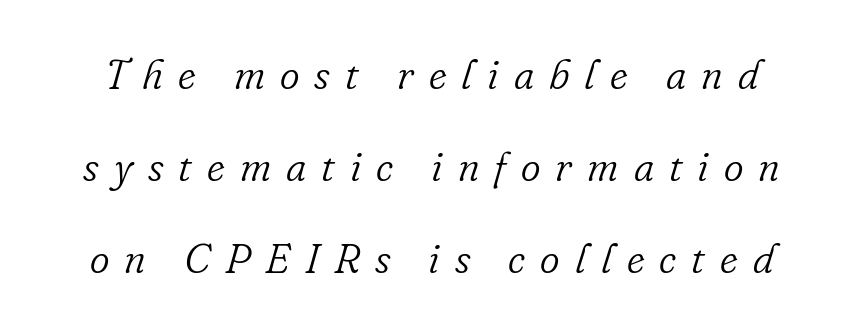
The letters are slanted; this is an italic face. The letters are spread apart with noticeably loose tracking. The face used here is proportionally spaced, like ordinary book or web type. Small tapered or slab feet sit at the stroke ends, so this counts as serif. Beneath every word, the page is bare.
